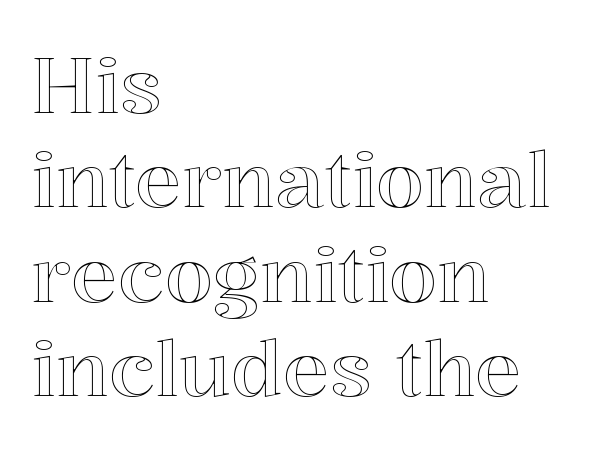
One-word summary of the alignment: left. This sample uses plain, unmodified letter spacing. Decoration check: the copy has no underline. Looks like regular typesetting: each glyph gets only the width it needs. Designer's note — italics off, roman on.
